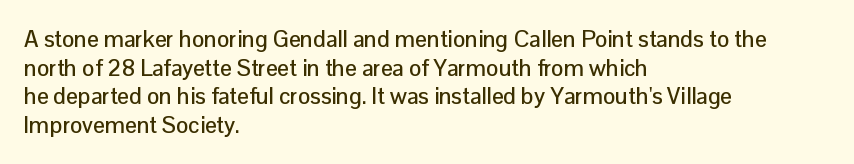
Each line starts at the same left margin while the right side varies. This sample uses plain, unmodified letter spacing. Only glyphs here, with clear space below each row. The letters stand upright; this is a roman face.
